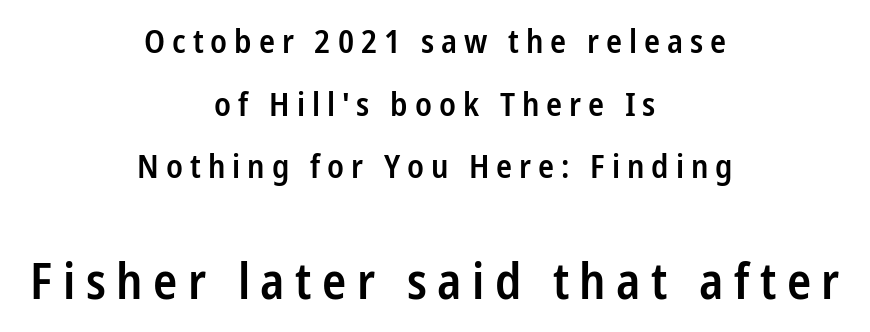
The image shows 50 px semibold, condensed sans-serif type, upright; set centered, loose line spacing (1.9x), unusually wide letter spacing (+0.21 em), not underlined; the second (bottom) block is 1.52x larger; low stroke contrast and a medium x-height.
